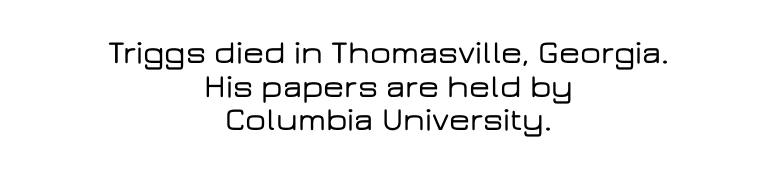
The image shows 33 px wide sans-serif type, upright; set centered, tight line spacing (1.02x), normal letter spacing, not underlined; low stroke contrast and a medium x-height.
